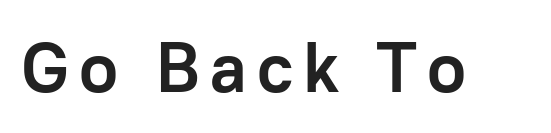
{"serif": "no", "italic": "no", "bold": "yes", "weight": "semibold", "width": "normal", "stroke_contrast": "low", "x_height": "medium", "monospaced": "no", "underline": "no", "glyph_px": 71}
